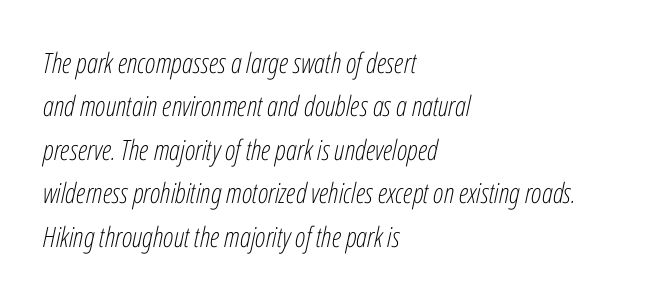
Leading matches the norm, producing a regular column. Spacing verdict: proportional, widths tailored to each character. Weight: in the light-to-regular range. There is no visible air inserted between adjacent glyphs. All the whitespace from short lines collects on the right. Posture: slanted.
